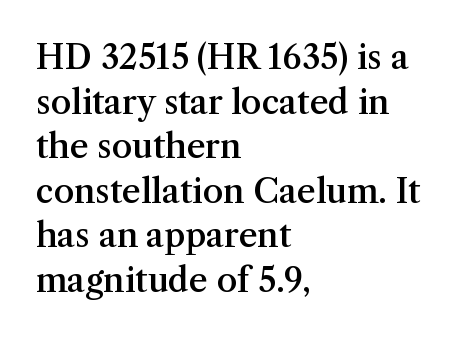
The string is rendered with underlining switched off. Compared with an ordinary text face, these strokes are moderately heavier — a semibold. A roman cut, with each character standing at attention. Does the copy run flush right? No — it runs flush left. Varying glyph widths throughout — classic text-font behaviour. What's the leading like? Ordinary, nothing unusual.
